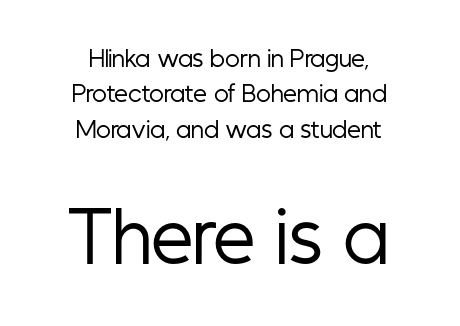
{"serif": "no", "italic": "no", "bold": "no", "weight": "regular", "width": "condensed", "stroke_contrast": "low", "x_height": "medium", "monospaced": "no", "underline": "no", "align": "center", "line_spacing": "normal", "line_spacing_ratio": 1.61, "letter_spacing": "normal", "letter_spacing_em": 0.0, "larger_block": "second", "size_ratio": 3.05, "glyph_px": 67}
